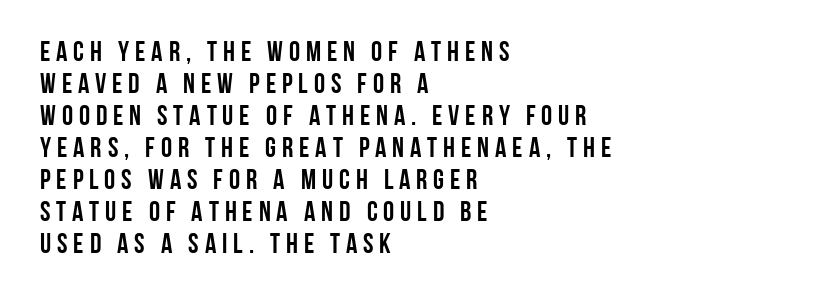
Q: Is the text italic (slanted)? A: No, it is upright.
Q: Is the typeface a serif or a sans-serif typeface? A: Sans-serif.
Q: Is the text underlined? A: No.
Q: How is the paragraph aligned? A: Left-aligned.
Q: Is the spacing between letters normal or unusually wide? A: Unusually wide.
Q: Is the spacing between lines tight, normal or loose? A: Tight.
Q: Width (condensed, normal, or wide)? A: Condensed.
Q: Stroke contrast? A: Low.
Q: x-height? A: Large.
Q: Monospaced? A: No.
